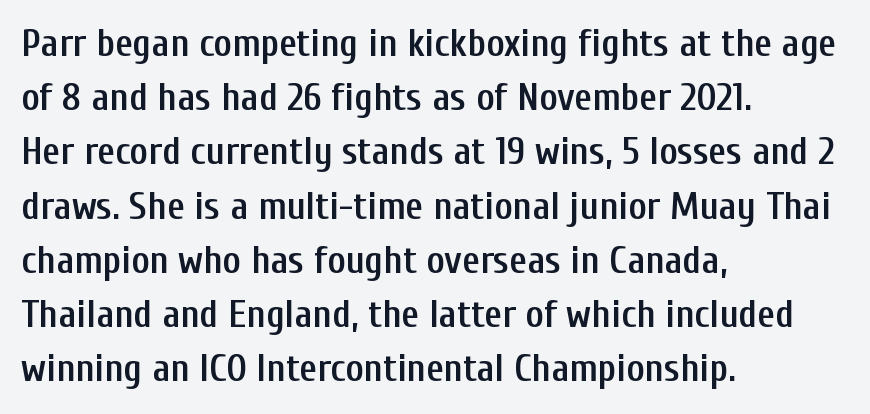
The image shows 39 px semibold, condensed sans-serif type, upright; set left-aligned, normal line spacing (1.39x), normal letter spacing, not underlined; low stroke contrast and a medium x-height.
